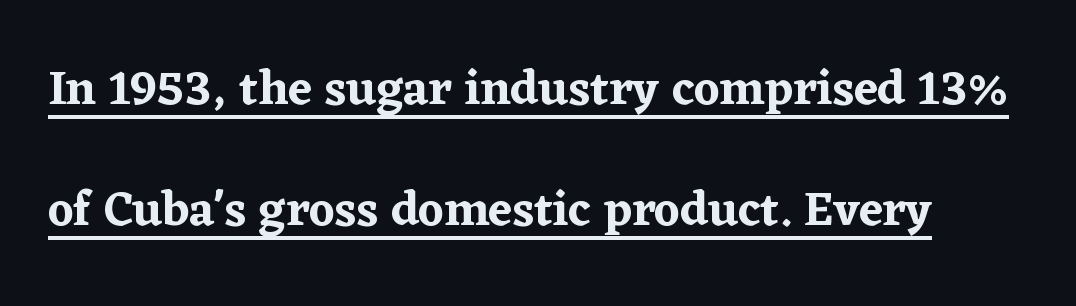
The image shows 49 px serif type, upright; set loose line spacing (2.47x), normal letter spacing, underlined; low stroke contrast and a medium x-height.
